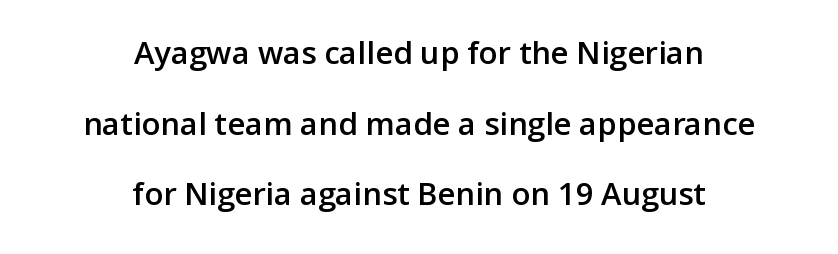
The image shows 31 px semibold sans-serif type, upright; set centered, loose line spacing (2.28x), normal letter spacing, not underlined; low stroke contrast and a medium x-height.
